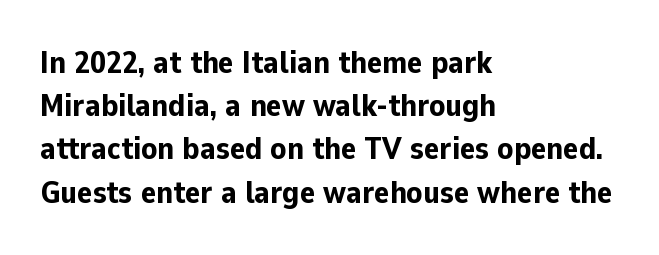
Letter spacing: default. One-word summary of the alignment: left. Heavy-handed strokes throughout: this text is bold. Decoration check: the copy has no underline. Characters remain perfectly vertical along every line. The passage shown stacks its lines at a standard gap.
